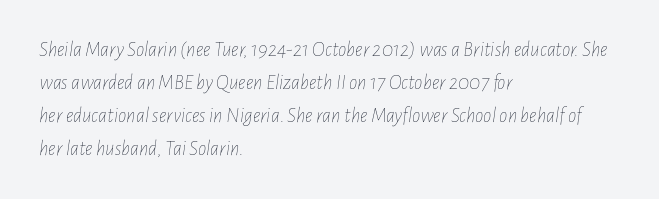
Q: Is the text bold? A: No.
Q: Is the text italic (slanted)? A: Yes, it leans right by about 7 degrees.
Q: Is the text underlined? A: No.
Q: How is the paragraph aligned? A: Left-aligned.
Q: Is the spacing between letters normal or unusually wide? A: Normal.
Q: Is the spacing between lines tight, normal or loose? A: Normal.
